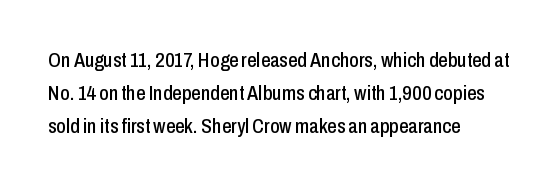
{"italic": "no", "underline": "no", "align": "left", "line_spacing": "normal", "line_spacing_ratio": 1.56, "letter_spacing": "normal", "letter_spacing_em": 0.0, "glyph_px": 21}
